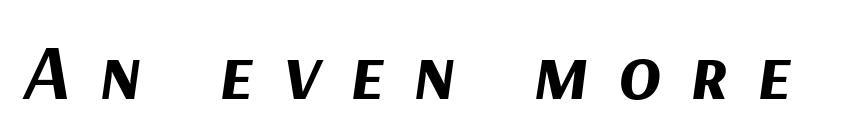
Glyph-to-glyph distance is far greater than everyday printed text. Each letter keeps its own natural width here, so spacing adapts to shape. A clean baseline with only descenders dipping below it. A dark, heavy texture on the line: the type is bold.
